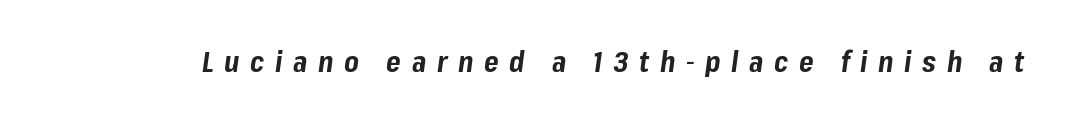
{"italic": "yes", "lean": "right", "slant_degrees": 8, "bold": "yes", "weight": "bold", "width": "normal", "stroke_contrast": "low", "x_height": "medium", "monospaced": "no", "underline": "no", "letter_spacing": "wide", "letter_spacing_em": 0.38, "glyph_px": 28}
